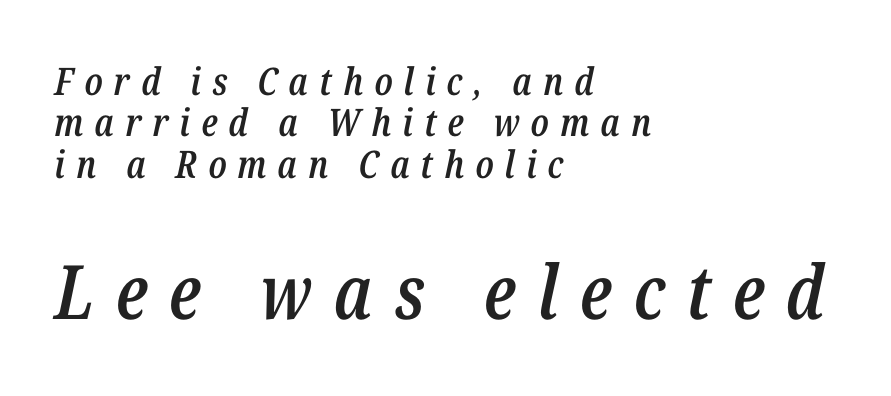
{"italic": "yes", "lean": "right", "slant_degrees": 12, "bold": "semi", "weight": "semibold", "width": "condensed", "stroke_contrast": "low", "x_height": "medium", "monospaced": "no", "underline": "no", "align": "left", "line_spacing": "tight", "line_spacing_ratio": 1.09, "letter_spacing": "wide", "letter_spacing_em": 0.29, "larger_block": "second", "size_ratio": 1.97, "glyph_px": 75}
